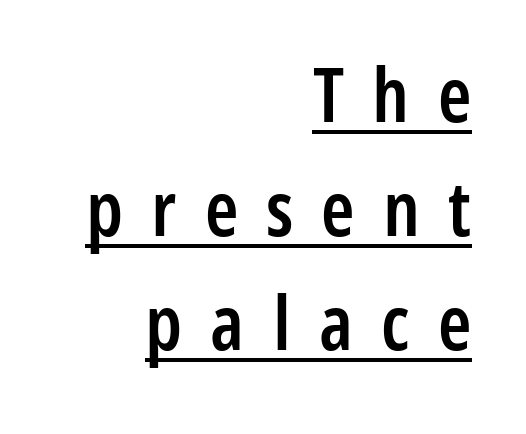
The image shows 76 px semibold, condensed sans-serif type, upright; set right-aligned, normal line spacing (1.5x), unusually wide letter spacing (+0.37 em), underlined; low stroke contrast and a medium x-height.
